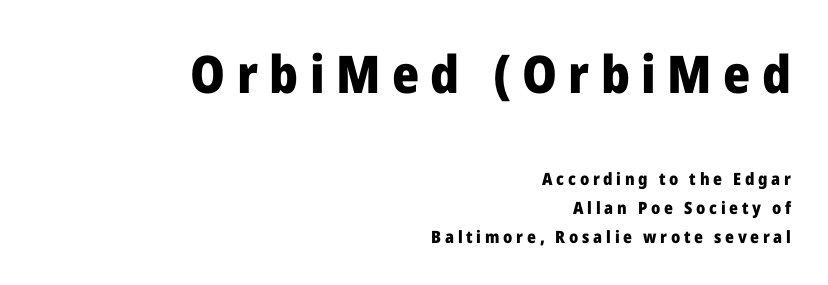
{"serif": "no", "italic": "no", "bold": "yes", "weight": "heavy", "width": "normal", "stroke_contrast": "low", "x_height": "medium", "monospaced": "no", "underline": "no", "align": "right", "line_spacing": "normal", "line_spacing_ratio": 1.69, "letter_spacing": "wide", "letter_spacing_em": 0.22, "larger_block": "first", "size_ratio": 3.06, "glyph_px": 52}
